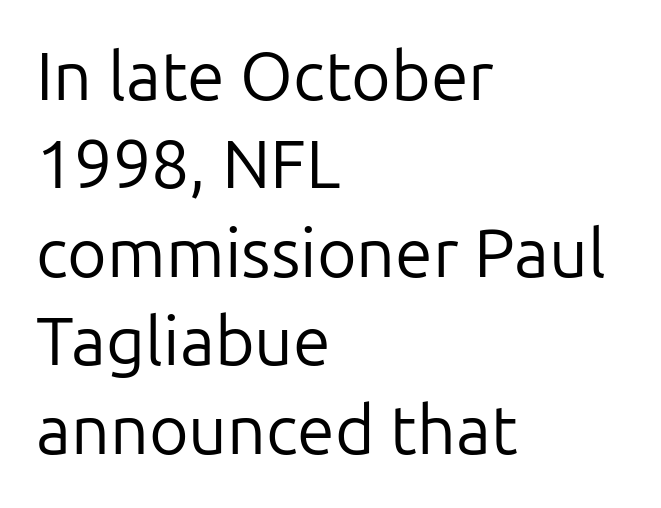
The image shows 68 px regular-weight sans-serif type, upright; set left-aligned, normal line spacing (1.3x), normal letter spacing, not underlined; low stroke contrast and a medium x-height.
